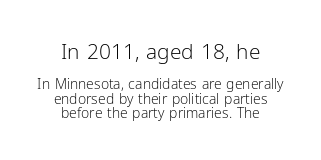
{"italic": "no", "bold": "no", "underline": "no", "align": "center", "line_spacing": "tight", "line_spacing_ratio": 1.05, "letter_spacing": "normal", "letter_spacing_em": 0.0, "larger_block": "first", "size_ratio": 1.5, "glyph_px": 21}
